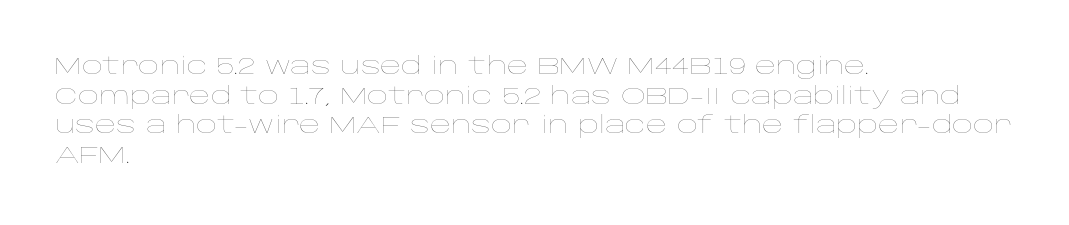
The image shows 23 px text type, upright; set left-aligned, normal line spacing (1.29x), normal letter spacing, not underlined.
